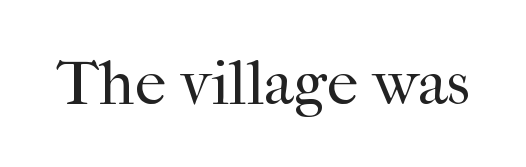
Q: Is the text bold? A: No.
Q: Is the text italic (slanted)? A: No, it is upright.
Q: Is the typeface a serif or a sans-serif typeface? A: Serif.
Q: Is the text underlined? A: No.
Q: Is the spacing between letters normal or unusually wide? A: Normal.
Q: Width (condensed, normal, or wide)? A: Normal.
Q: Stroke contrast? A: High.
Q: x-height? A: Medium.
Q: Monospaced? A: No.
